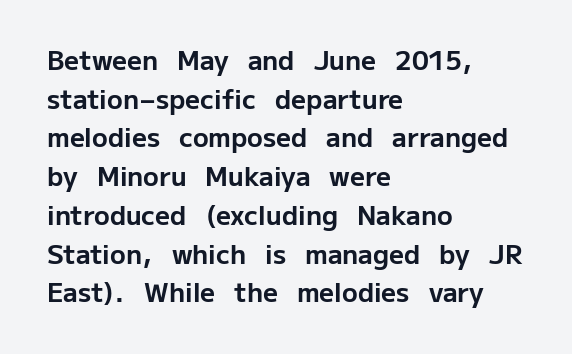
{"italic": "no", "bold": "yes", "underline": "no", "align": "left", "line_spacing": "normal", "line_spacing_ratio": 1.49, "letter_spacing": "normal", "letter_spacing_em": 0.0, "glyph_px": 26}
